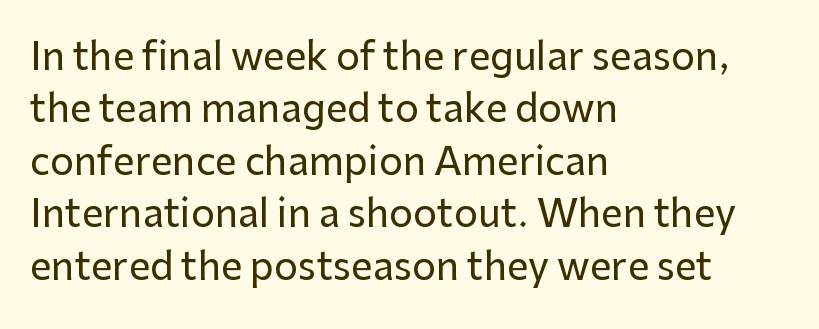
{"serif": "no", "italic": "no", "width": "normal", "stroke_contrast": "low", "x_height": "medium", "monospaced": "no", "underline": "no", "align": "left", "line_spacing": "normal", "line_spacing_ratio": 1.38, "letter_spacing": "normal", "letter_spacing_em": 0.0, "glyph_px": 38}
